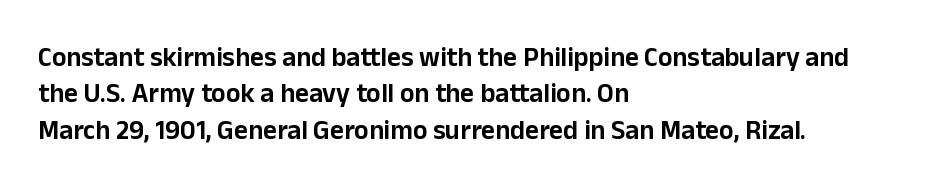
The image shows 27 px text type, upright; set left-aligned, normal line spacing (1.35x), normal letter spacing, not underlined.
